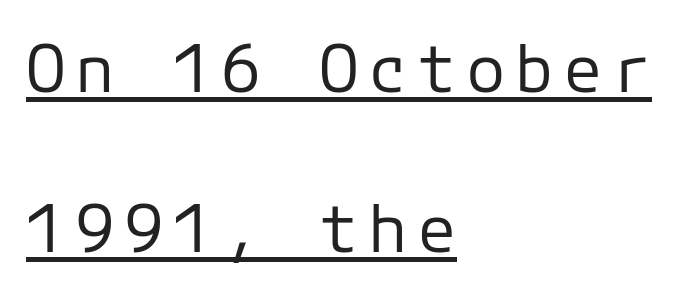
The type sits square on the baseline with zero lean. A student would call this left alignment; a typographer would say flush left, rag right. These glyphs show unthickened strokes, regular width or finer. This sample trades compactness for vertical openness between lines.
